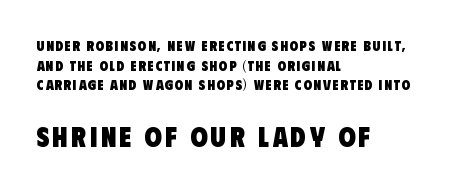
The image shows 28 px heavy, condensed sans-serif type; set left-aligned, normal line spacing (1.41x), not underlined; the second (bottom) block is 2.0x larger; low stroke contrast and a large x-height.
